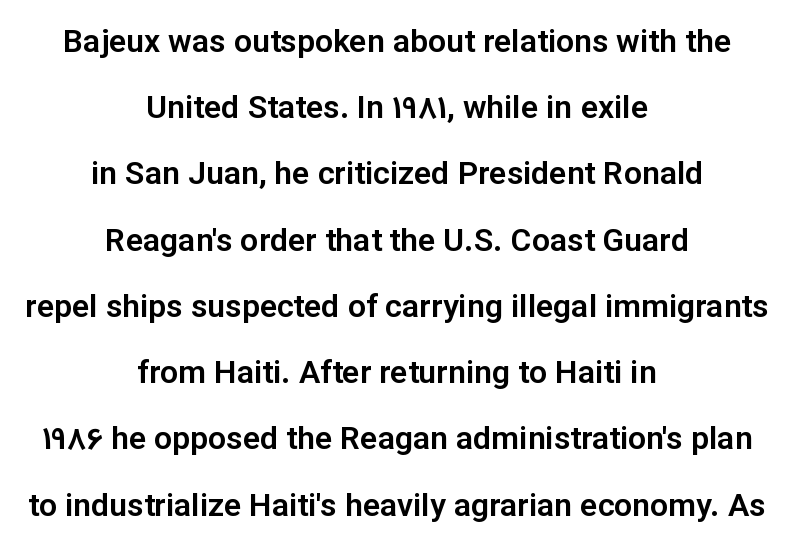
{"serif": "no", "italic": "no", "width": "normal", "stroke_contrast": "low", "x_height": "medium", "monospaced": "no", "underline": "no", "align": "center", "line_spacing": "loose", "line_spacing_ratio": 2.07, "letter_spacing": "normal", "letter_spacing_em": 0.0, "glyph_px": 32}
